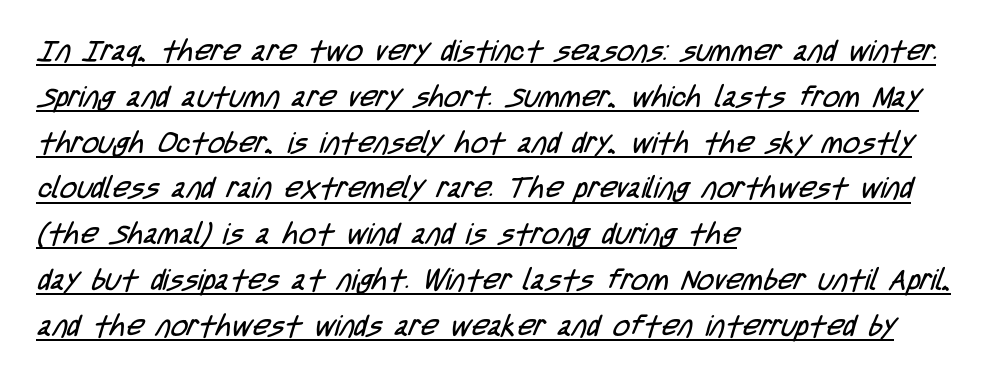
Character widths vary here, with narrow letters taking less room than wide ones. The compositor pushed each line to the left boundary. Observe the absence of serifs on each vertical stroke in this sample. Decoration check: the copy is underlined.
